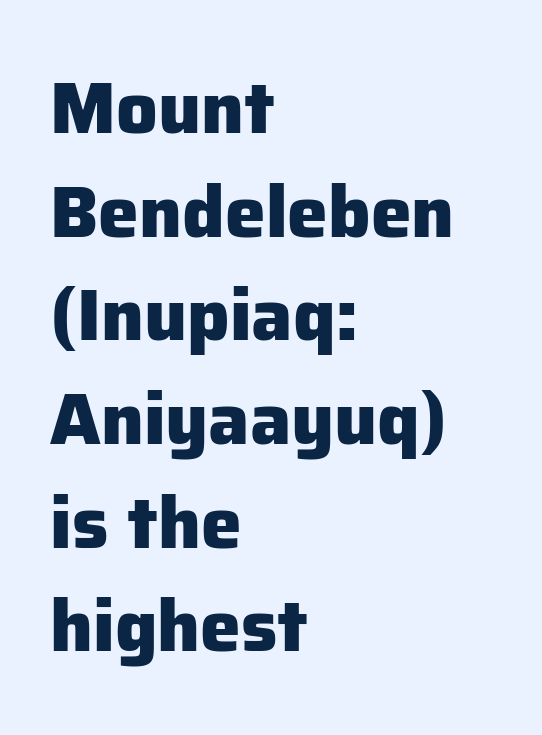
The image shows 73 px heavy sans-serif type, upright; set left-aligned, normal line spacing (1.42x), normal letter spacing, not underlined; low stroke contrast and a medium x-height.
